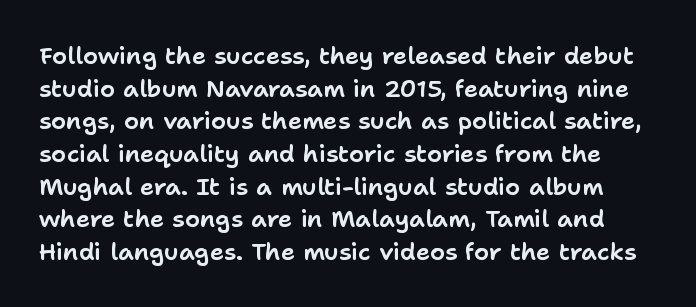
The image shows 24 px text type, upright; set normal line spacing (1.36x), normal letter spacing, not underlined.
